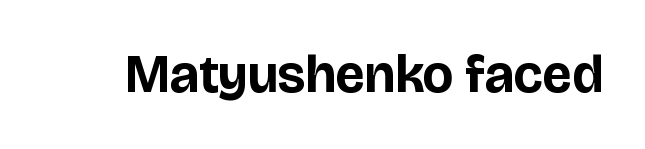
A typesetter would call this proportional, since set widths differ per character. The passage shown has conventional tracking throughout. Is the type bold? Yes — the strokes are clearly thick and heavy. The space directly below the letters is spotless.
